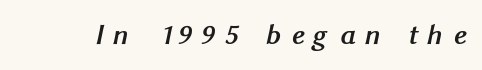
Q: Is the text bold? A: Yes.
Q: Is the typeface a serif or a sans-serif typeface? A: Sans-serif.
Q: Is the text underlined? A: No.
Q: Is the spacing between letters normal or unusually wide? A: Unusually wide.
Q: Width (condensed, normal, or wide)? A: Normal.
Q: Stroke contrast? A: Medium.
Q: x-height? A: Medium.
Q: Monospaced? A: No.
